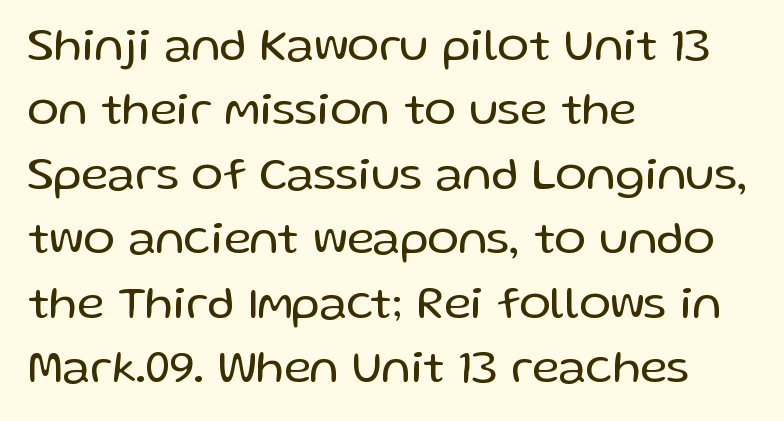
{"serif": "no", "italic": "no", "bold": "no", "weight": "regular", "width": "normal", "stroke_contrast": "low", "x_height": "medium", "monospaced": "no", "underline": "no", "align": "left", "line_spacing": "normal", "line_spacing_ratio": 1.37, "letter_spacing": "normal", "letter_spacing_em": 0.0, "glyph_px": 47}
